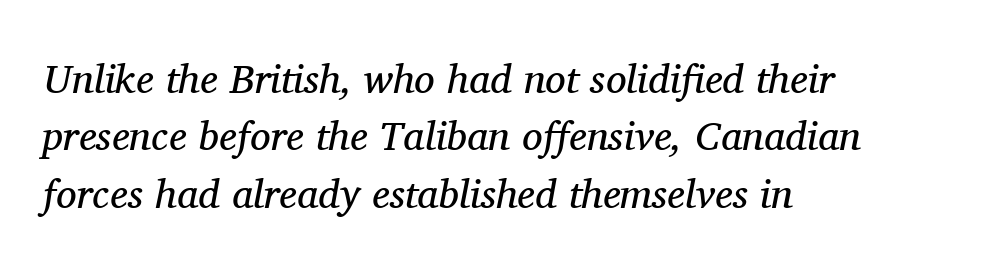
Q: Is the text bold? A: No.
Q: Is the text italic (slanted)? A: Yes, it leans right by about 11 degrees.
Q: Is the typeface a serif or a sans-serif typeface? A: Serif.
Q: Is the text underlined? A: No.
Q: How is the paragraph aligned? A: Left-aligned.
Q: Is the spacing between letters normal or unusually wide? A: Normal.
Q: Is the spacing between lines tight, normal or loose? A: Normal.
Q: Width (condensed, normal, or wide)? A: Normal.
Q: Stroke contrast? A: Medium.
Q: x-height? A: Medium.
Q: Monospaced? A: No.
